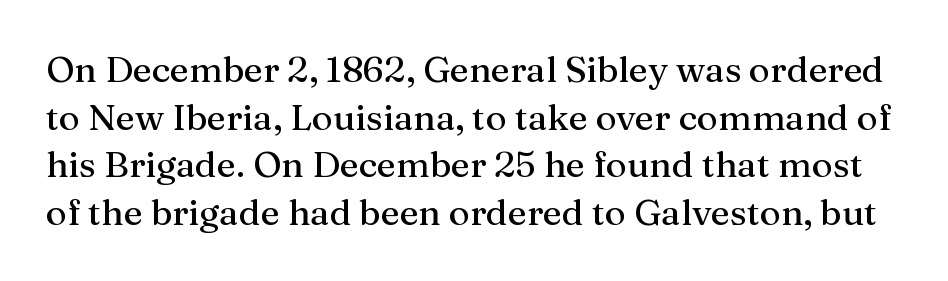
Q: Is the text italic (slanted)? A: No, it is upright.
Q: Is the typeface a serif or a sans-serif typeface? A: Serif.
Q: Is the text underlined? A: No.
Q: Is the spacing between letters normal or unusually wide? A: Normal.
Q: Is the spacing between lines tight, normal or loose? A: Normal.
Q: Width (condensed, normal, or wide)? A: Normal.
Q: Stroke contrast? A: Medium.
Q: x-height? A: Medium.
Q: Monospaced? A: No.
